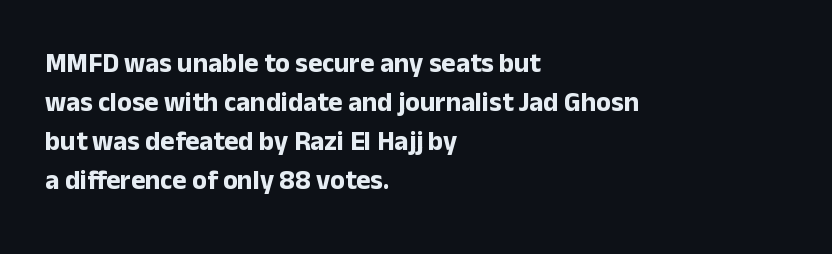
The image shows 27 px bold type, upright; set left-aligned, normal line spacing (1.45x), normal letter spacing, not underlined.
